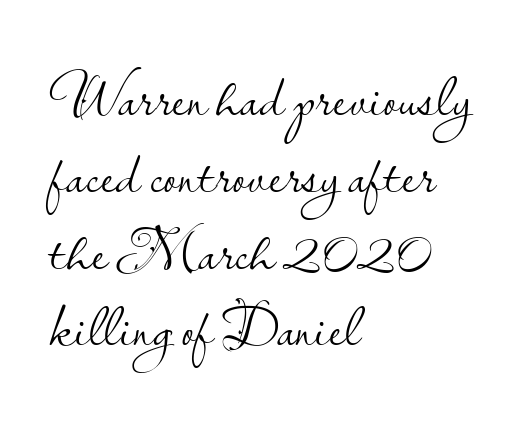
The image shows 60 px light sans-serif type; set left-aligned, normal line spacing (1.28x), normal letter spacing, not underlined; low stroke contrast and a small x-height.
